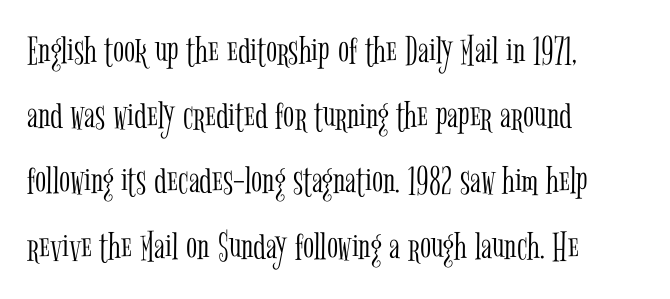
{"serif": "yes", "italic": "no", "bold": "no", "weight": "light", "width": "condensed", "stroke_contrast": "low", "x_height": "medium", "monospaced": "no", "underline": "no", "align": "left", "line_spacing": "normal", "line_spacing_ratio": 1.59, "letter_spacing": "normal", "letter_spacing_em": 0.0, "glyph_px": 41}
